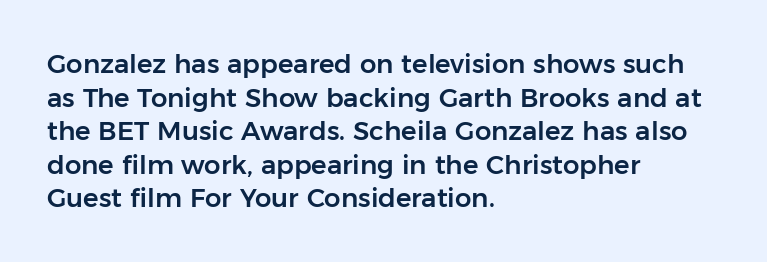
Q: Is the text italic (slanted)? A: No, it is upright.
Q: Is the text underlined? A: No.
Q: How is the paragraph aligned? A: Left-aligned.
Q: Is the spacing between letters normal or unusually wide? A: Normal.
Q: Is the spacing between lines tight, normal or loose? A: Normal.
